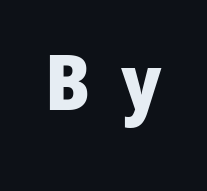
The passage shown is not underscored anywhere. Look at the bottom of the vertical strokes: they stop flat, with no serifs. It's the straight-up-and-down kind of type. What weight is shown? A full bold with thick strokes. The passage shown is typed in a proportional face where columns would drift.
